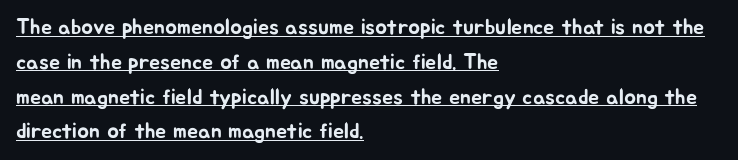
The rows are spaced the way most documents space them. Letter spacing: default. One-word summary of the alignment: left. The axis of the letterforms is exactly vertical. The specimen includes a rule beneath the text block's lines.
